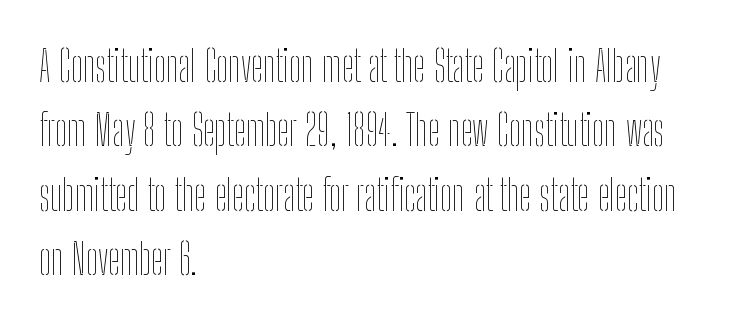
{"italic": "no", "bold": "no", "weight": "thin", "width": "condensed", "stroke_contrast": "low", "x_height": "medium", "monospaced": "no", "underline": "no", "align": "left", "line_spacing": "normal", "line_spacing_ratio": 1.5, "letter_spacing": "normal", "letter_spacing_em": 0.0, "glyph_px": 43}
